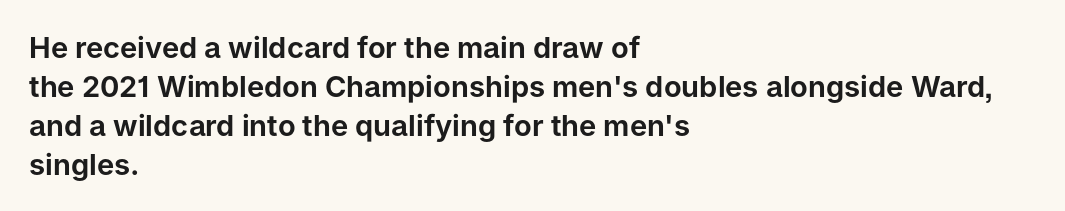
Q: Is the text italic (slanted)? A: No, it is upright.
Q: Is the typeface a serif or a sans-serif typeface? A: Sans-serif.
Q: Is the text underlined? A: No.
Q: How is the paragraph aligned? A: Left-aligned.
Q: Is the spacing between letters normal or unusually wide? A: Normal.
Q: Is the spacing between lines tight, normal or loose? A: Normal.
Q: Width (condensed, normal, or wide)? A: Normal.
Q: Stroke contrast? A: Low.
Q: x-height? A: Medium.
Q: Monospaced? A: No.
